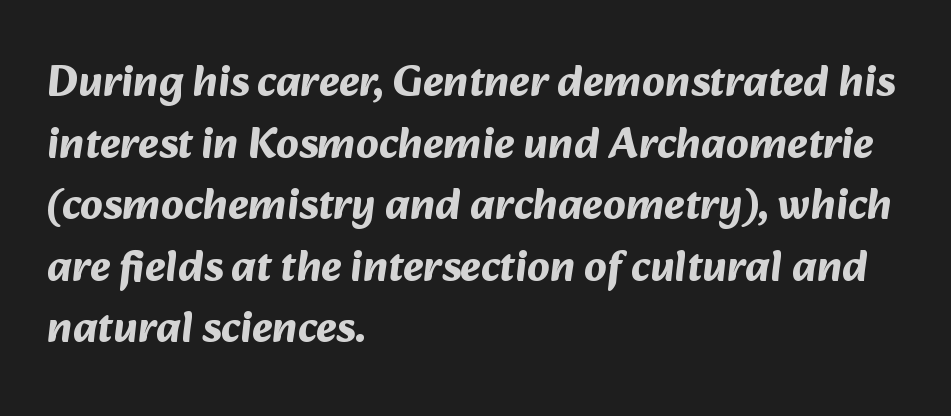
Do the characters align in a grid? No, the font is proportional. Honestly, the row spacing looks completely unremarkable. Alignment: flush left. These words are printed bold, with thick strokes throughout.
